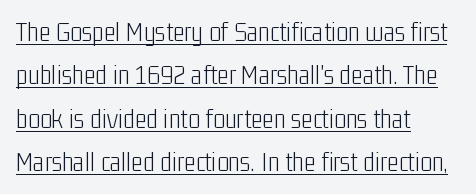
Horizontally, the lines are justified to the leading edge only. Observe the ordinary spacing: letters are neighbours, not strangers. Stroke terminals: plain, sans-serif. Weight: regular or lighter. A roman cut, with each character standing at attention.
